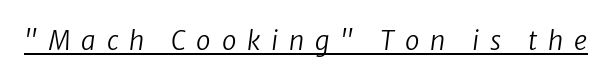
{"italic": "yes", "lean": "right", "slant_degrees": 8, "bold": "no", "underline": "yes", "letter_spacing": "wide", "letter_spacing_em": 0.42, "glyph_px": 26}
